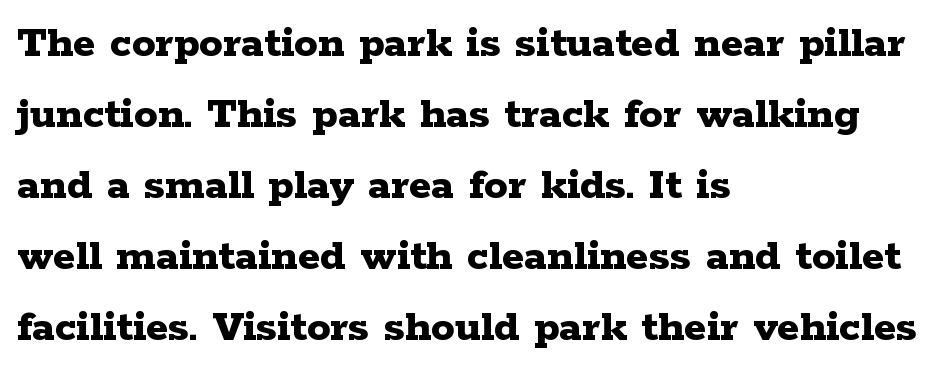
The image shows 47 px bold, wide serif type, upright; set left-aligned, normal line spacing (1.51x), normal letter spacing, not underlined; low stroke contrast and a medium x-height.
